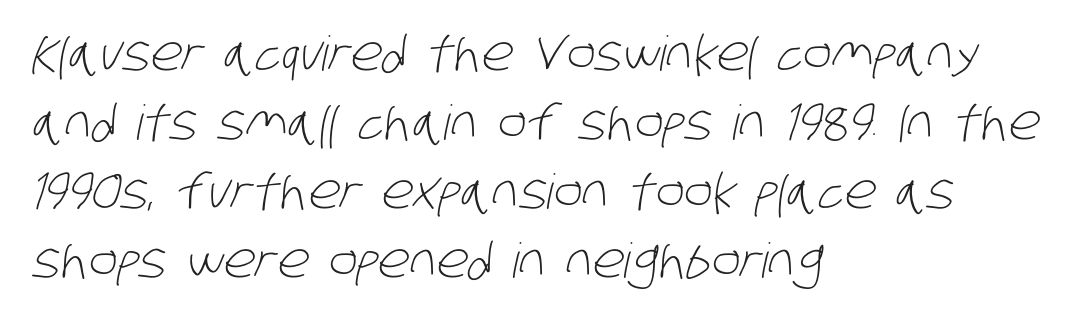
The image shows 48 px light, condensed sans-serif type; set left-aligned, normal line spacing (1.44x), normal letter spacing, not underlined; low stroke contrast and a large x-height.
